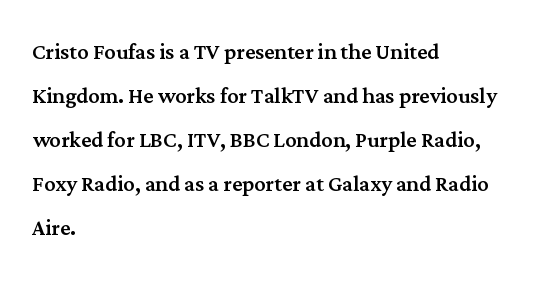
Here the glyphs are tracked normally, forming tight word shapes. The space directly below the letters is spotless. Does the leading feel generous? No, just average. Note the varied advance widths — an 'i' is clearly narrower than an 'm'. You can tell it's not italic because the verticals are truly vertical.
